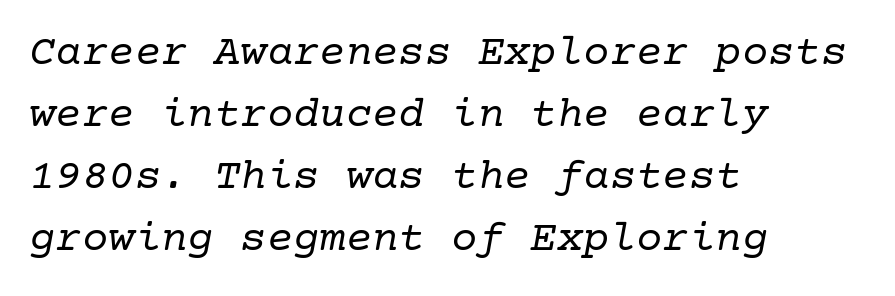
Q: Is the text bold? A: No.
Q: Is the text italic (slanted)? A: Yes, it leans right by about 10 degrees.
Q: Is the typeface a serif or a sans-serif typeface? A: Serif.
Q: Is the text underlined? A: No.
Q: How is the paragraph aligned? A: Left-aligned.
Q: Is the spacing between letters normal or unusually wide? A: Normal.
Q: Is the spacing between lines tight, normal or loose? A: Normal.
Q: Width (condensed, normal, or wide)? A: Normal.
Q: Stroke contrast? A: Low.
Q: x-height? A: Medium.
